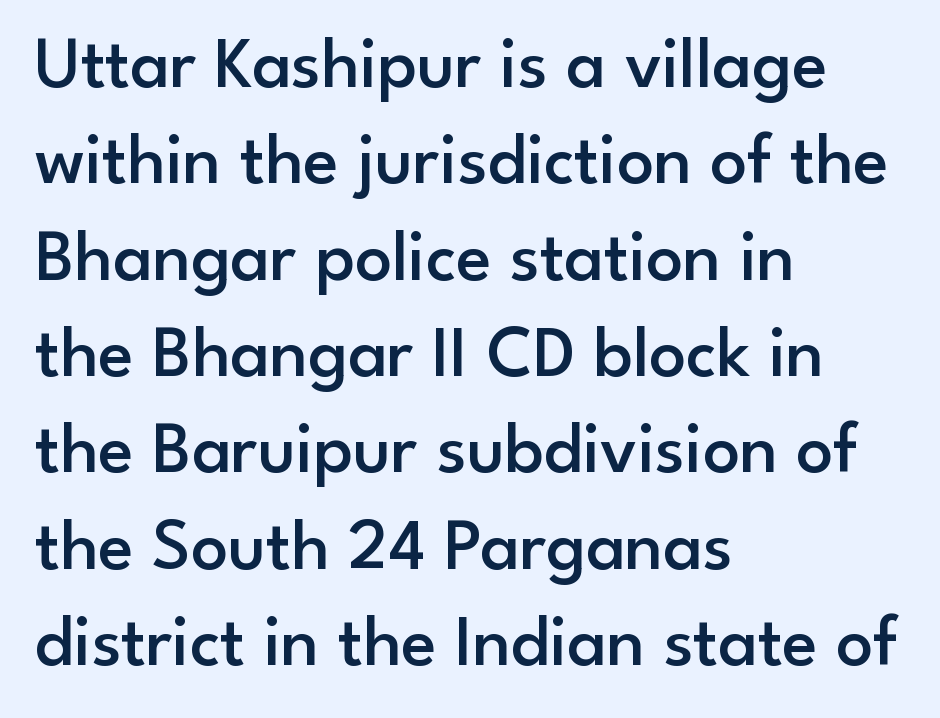
The image shows 73 px semibold sans-serif type, upright; set left-aligned, normal line spacing (1.32x), normal letter spacing, not underlined; low stroke contrast and a small x-height.
